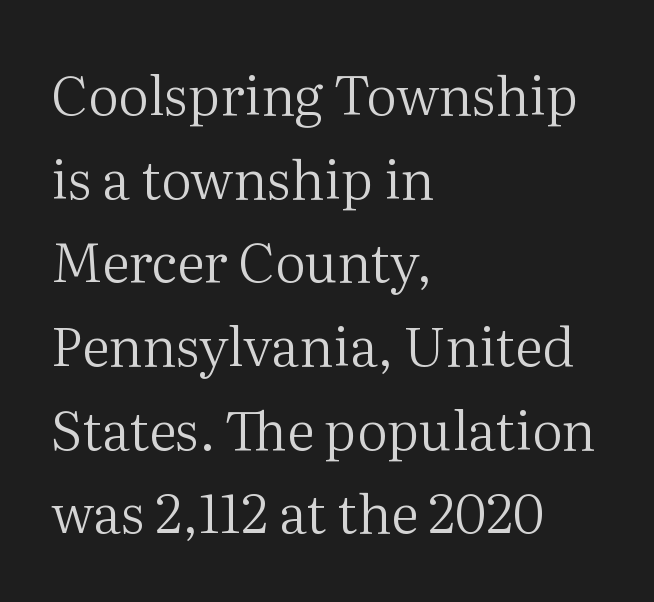
Q: Is the text bold? A: No.
Q: Is the text italic (slanted)? A: No, it is upright.
Q: Is the typeface a serif or a sans-serif typeface? A: Serif.
Q: Is the text underlined? A: No.
Q: How is the paragraph aligned? A: Left-aligned.
Q: Is the spacing between letters normal or unusually wide? A: Normal.
Q: Is the spacing between lines tight, normal or loose? A: Normal.
Q: Width (condensed, normal, or wide)? A: Normal.
Q: Stroke contrast? A: Medium.
Q: x-height? A: Medium.
Q: Monospaced? A: No.
